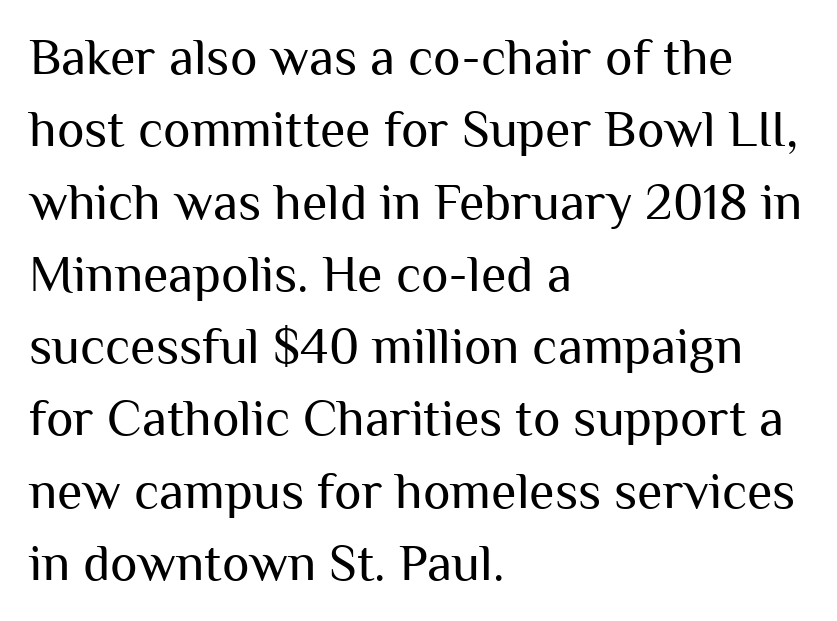
No extra ink here — the face is not bold. Classification — sans serif. Letters rest on an invisible, unmarked baseline. The type sits square on the baseline with zero lean. The passage shown is typed in a proportional face where columns would drift. Line beginnings align vertically; line endings do not.
